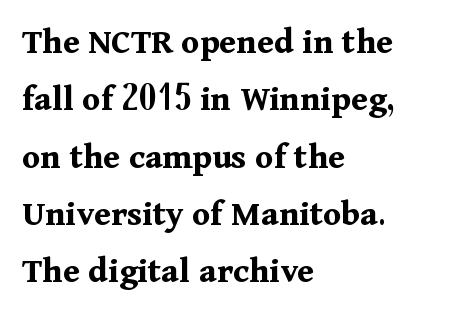
{"serif": "yes", "italic": "no", "bold": "yes", "weight": "bold", "width": "normal", "stroke_contrast": "medium", "x_height": "medium", "monospaced": "no", "underline": "no", "align": "left", "line_spacing": "normal", "line_spacing_ratio": 1.55, "letter_spacing": "normal", "letter_spacing_em": 0.0, "glyph_px": 37}
